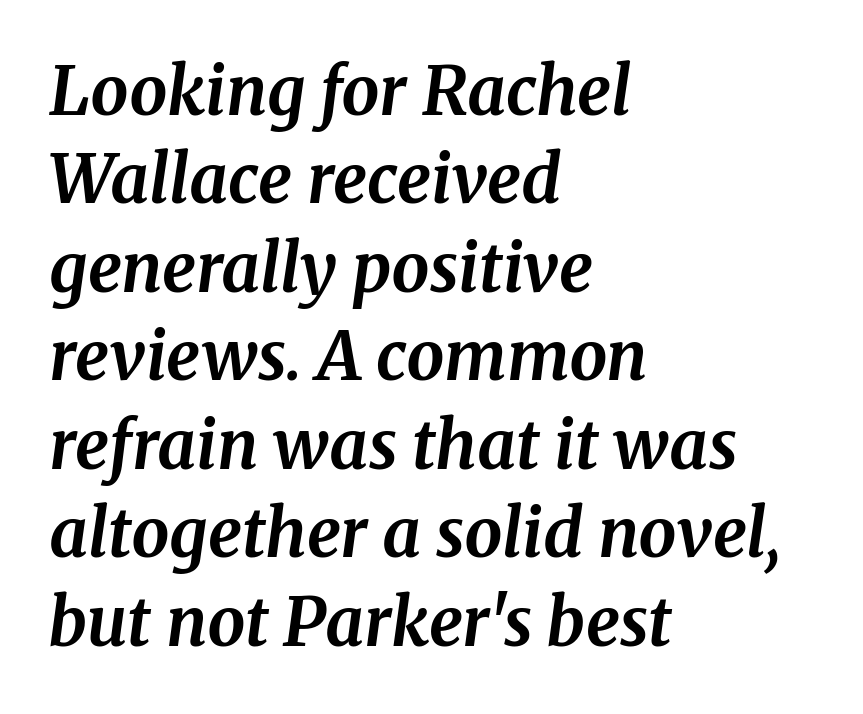
{"serif": "yes", "italic": "yes", "lean": "right", "slant_degrees": 8, "bold": "yes", "weight": "bold", "width": "normal", "stroke_contrast": "medium", "x_height": "medium", "monospaced": "no", "underline": "no", "align": "left", "line_spacing": "normal", "line_spacing_ratio": 1.32, "letter_spacing": "normal", "letter_spacing_em": 0.0, "glyph_px": 67}
